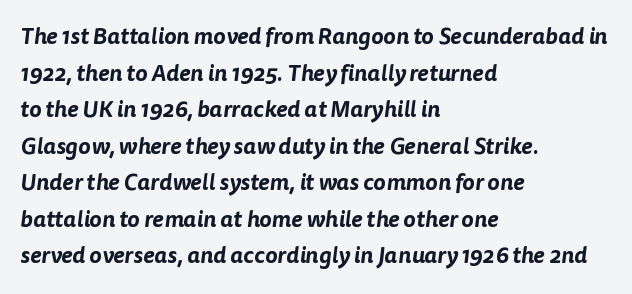
The image shows 23 px text type; set left-aligned, normal line spacing (1.59x), normal letter spacing, not underlined.
